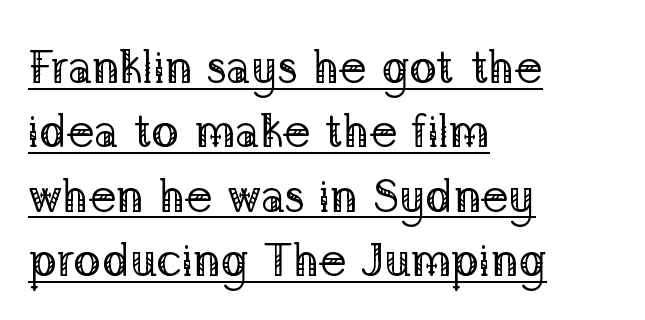
Every stem runs plumb, perpendicular to the baseline. Notice how descenders clear the ascenders below comfortably — that's standard leading. This sample uses a serif face. No extra tracking has been applied to these lines. The strokes are not fattened; the text isn't bold.
